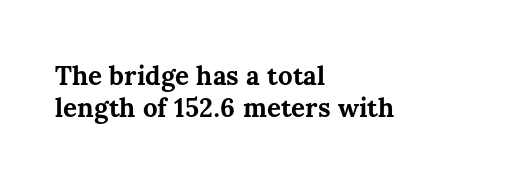
Interline gaps are of average width in this sample. Words float on clear page, feet unadorned. Weight check: bold — yes, fully. These lines were composed using upright roman letters.
